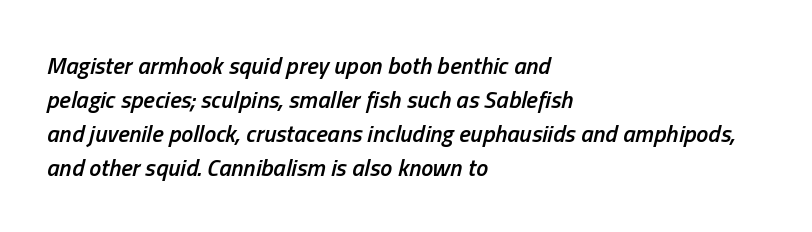
The image shows 24 px text type, italic (leaning right); set left-aligned, normal line spacing (1.41x), normal letter spacing, not underlined.
